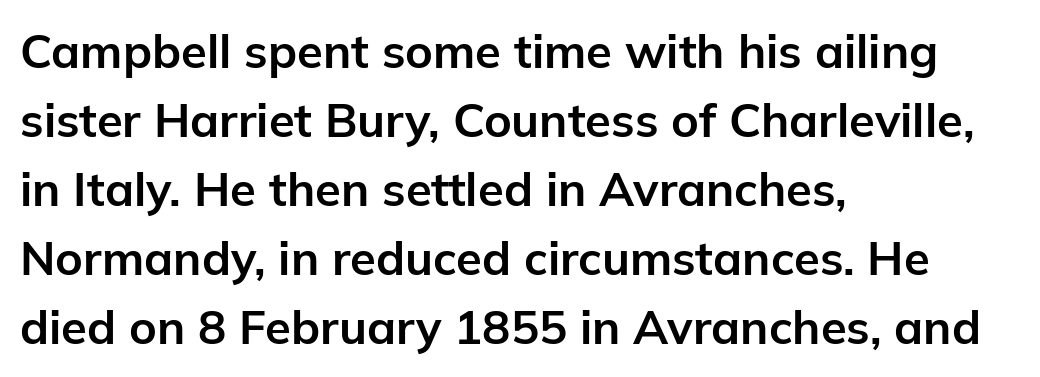
The image shows 47 px bold sans-serif type, upright; set left-aligned, normal line spacing (1.47x), normal letter spacing, not underlined; low stroke contrast and a medium x-height.
